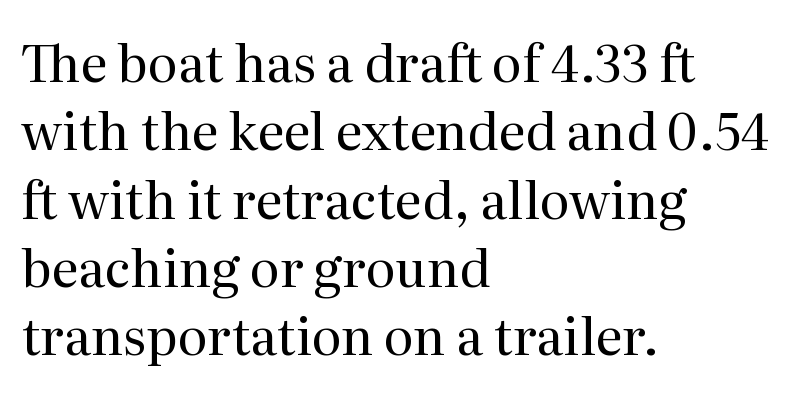
{"serif": "yes", "italic": "no", "bold": "no", "weight": "regular", "width": "normal", "stroke_contrast": "medium", "x_height": "medium", "monospaced": "no", "underline": "no", "align": "left", "line_spacing": "normal", "line_spacing_ratio": 1.34, "letter_spacing": "normal", "letter_spacing_em": 0.0, "glyph_px": 51}
